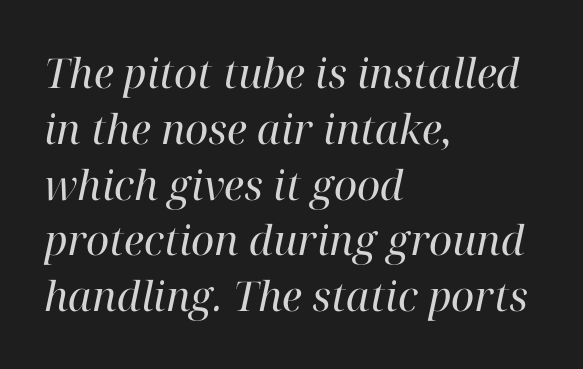
{"serif": "yes", "italic": "yes", "lean": "right", "slant_degrees": 12, "bold": "no", "weight": "regular", "width": "normal", "stroke_contrast": "high", "x_height": "medium", "monospaced": "no", "underline": "no", "align": "left", "line_spacing": "normal", "line_spacing_ratio": 1.36, "letter_spacing": "normal", "letter_spacing_em": 0.0, "glyph_px": 41}
